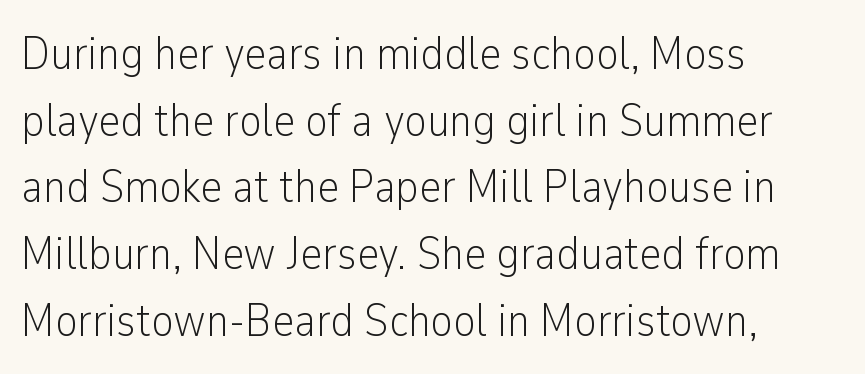
If you drew a ruler down the left edge, every line would touch it. The rows are spaced the way most documents space them. Nothing sits at the stroke ends, so this counts as sans-serif. The line texture is even and compact thanks to regular tracking. Rule under the text: the space is simply empty.
